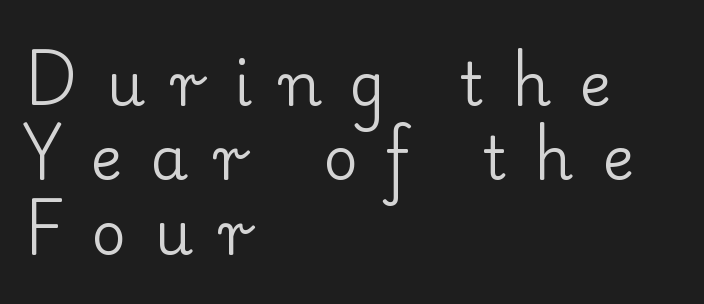
Q: Is the text bold? A: No.
Q: Is the text italic (slanted)? A: No, it is upright.
Q: Is the typeface a serif or a sans-serif typeface? A: Serif.
Q: Is the text underlined? A: No.
Q: How is the paragraph aligned? A: Left-aligned.
Q: Is the spacing between letters normal or unusually wide? A: Unusually wide.
Q: Width (condensed, normal, or wide)? A: Normal.
Q: Stroke contrast? A: Low.
Q: x-height? A: Small.
Q: Monospaced? A: No.
